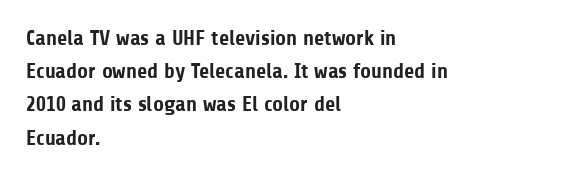
The font is running at its bold setting. Letters rest on an invisible, unmarked baseline. Students, note that the glyphs here touch the page at normal intervals. The rendering anchors every line to the left-hand side.
